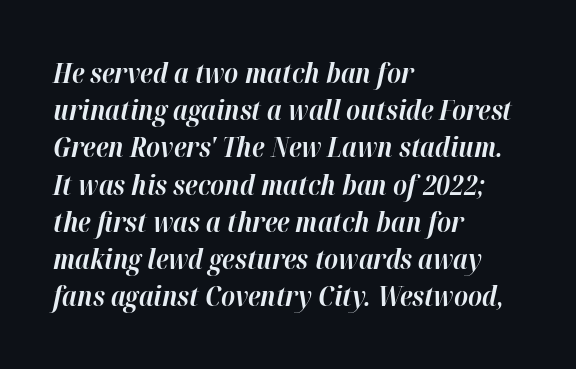
The image shows 28 px bold type, italic (leaning right); set left-aligned, normal line spacing (1.33x), normal letter spacing, not underlined; high stroke contrast and a medium x-height.
